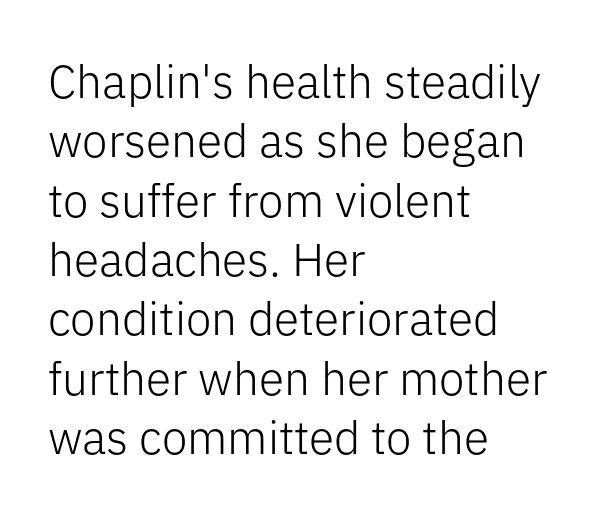
{"serif": "no", "italic": "no", "bold": "no", "weight": "light", "width": "normal", "stroke_contrast": "low", "x_height": "medium", "monospaced": "no", "underline": "no", "align": "left", "line_spacing": "normal", "line_spacing_ratio": 1.29, "letter_spacing": "normal", "letter_spacing_em": 0.0, "glyph_px": 46}
